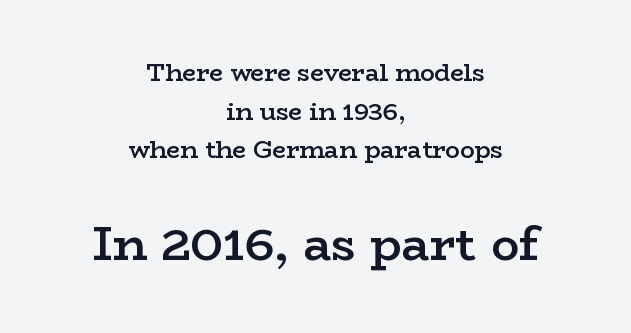
The image shows 47 px semibold, wide serif type, upright; set centered, normal line spacing (1.61x), normal letter spacing, not underlined; the second (bottom) block is 1.96x larger; low stroke contrast and a medium x-height.
